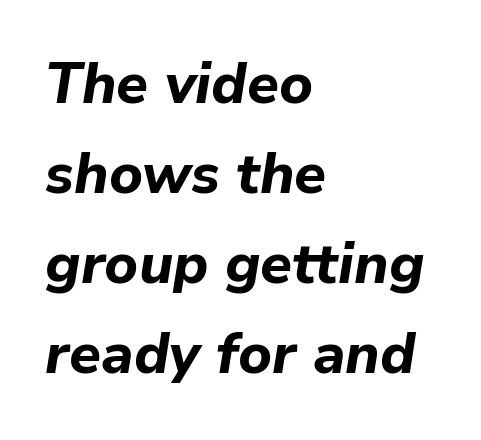
Q: Is the text bold? A: Yes.
Q: Is the text italic (slanted)? A: Yes, it leans right by about 9 degrees.
Q: Is the text underlined? A: No.
Q: How is the paragraph aligned? A: Left-aligned.
Q: Is the spacing between letters normal or unusually wide? A: Normal.
Q: Is the spacing between lines tight, normal or loose? A: Normal.
Q: Width (condensed, normal, or wide)? A: Normal.
Q: Stroke contrast? A: Low.
Q: x-height? A: Medium.
Q: Monospaced? A: No.
